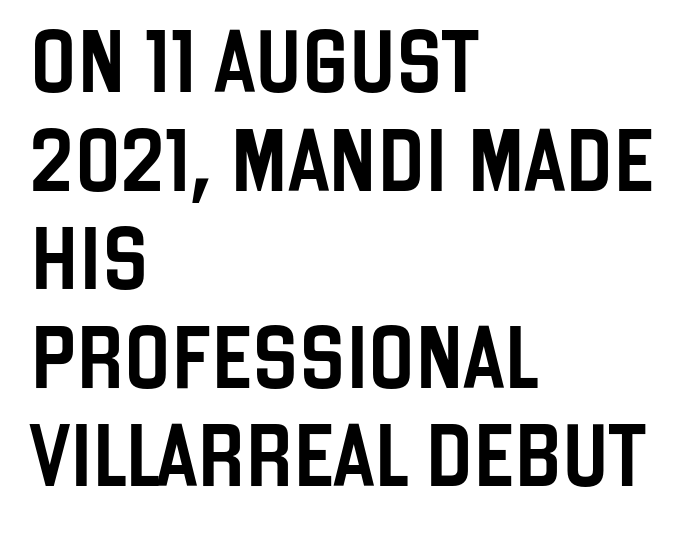
Q: Is the text italic (slanted)? A: No, it is upright.
Q: Is the typeface a serif or a sans-serif typeface? A: Sans-serif.
Q: Is the text underlined? A: No.
Q: How is the paragraph aligned? A: Left-aligned.
Q: Is the spacing between letters normal or unusually wide? A: Normal.
Q: Is the spacing between lines tight, normal or loose? A: Normal.
Q: Width (condensed, normal, or wide)? A: Condensed.
Q: Stroke contrast? A: Low.
Q: x-height? A: Large.
Q: Monospaced? A: No.
